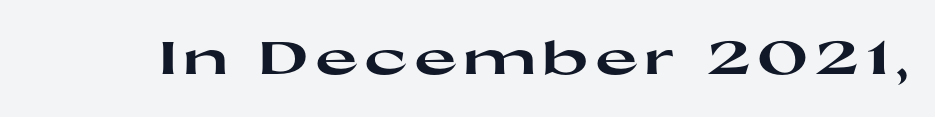
The glyphs are unaccompanied by any horizontal stroke below them. The font is running at its bold setting. The axis of the letterforms is exactly vertical. Nope, no serifs anywhere on these letters.
